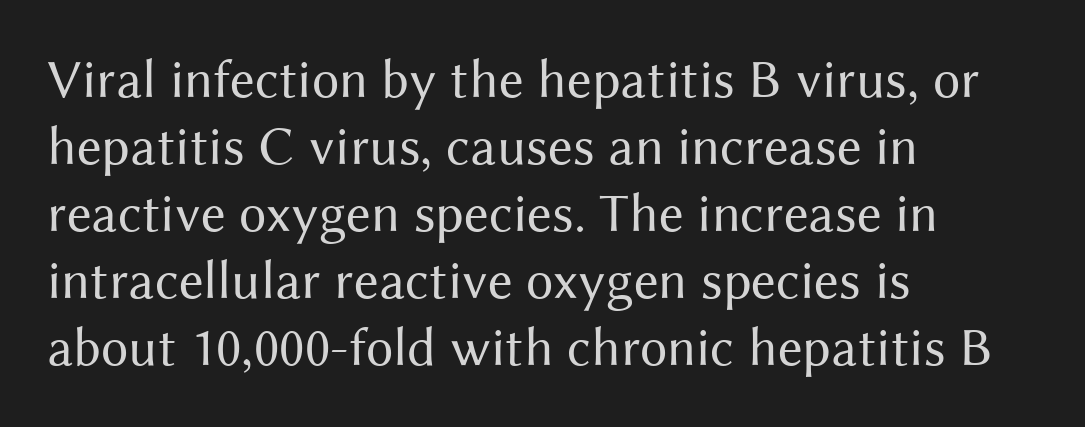
Q: Is the text bold? A: No.
Q: Is the text italic (slanted)? A: No, it is upright.
Q: Is the typeface a serif or a sans-serif typeface? A: Sans-serif.
Q: Is the text underlined? A: No.
Q: How is the paragraph aligned? A: Left-aligned.
Q: Is the spacing between letters normal or unusually wide? A: Normal.
Q: Width (condensed, normal, or wide)? A: Normal.
Q: Stroke contrast? A: Medium.
Q: x-height? A: Medium.
Q: Monospaced? A: No.
